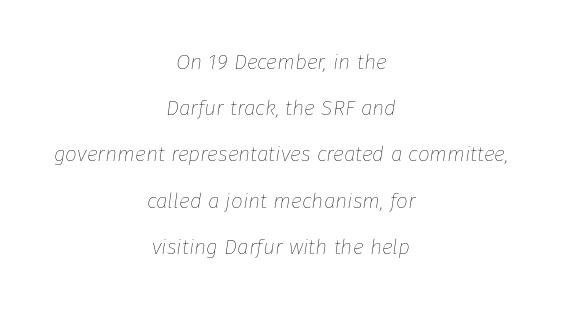
Q: Is the text bold? A: No.
Q: Is the text italic (slanted)? A: Yes, it leans right by about 8 degrees.
Q: Is the text underlined? A: No.
Q: How is the paragraph aligned? A: Centered.
Q: Is the spacing between letters normal or unusually wide? A: Normal.
Q: Is the spacing between lines tight, normal or loose? A: Loose.
